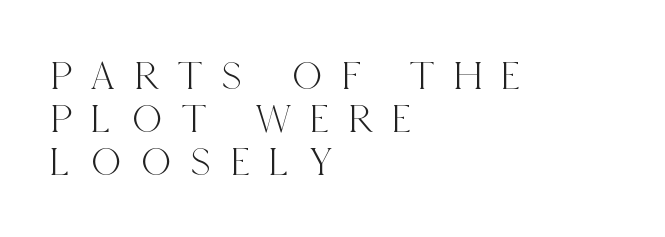
{"serif": "yes", "italic": "no", "width": "condensed", "x_height": "large", "monospaced": "no", "underline": "no", "align": "left", "line_spacing": "tight", "line_spacing_ratio": 1.02, "letter_spacing": "wide", "letter_spacing_em": 0.46, "glyph_px": 42}
